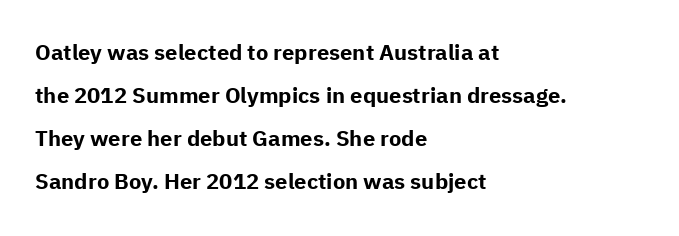
Strong, thick strokes mark this as bold type. No extra tracking has been applied to these lines. Posture: upright roman. Line spacing here is loose. Leftover space on each line is placed entirely after the last word.
